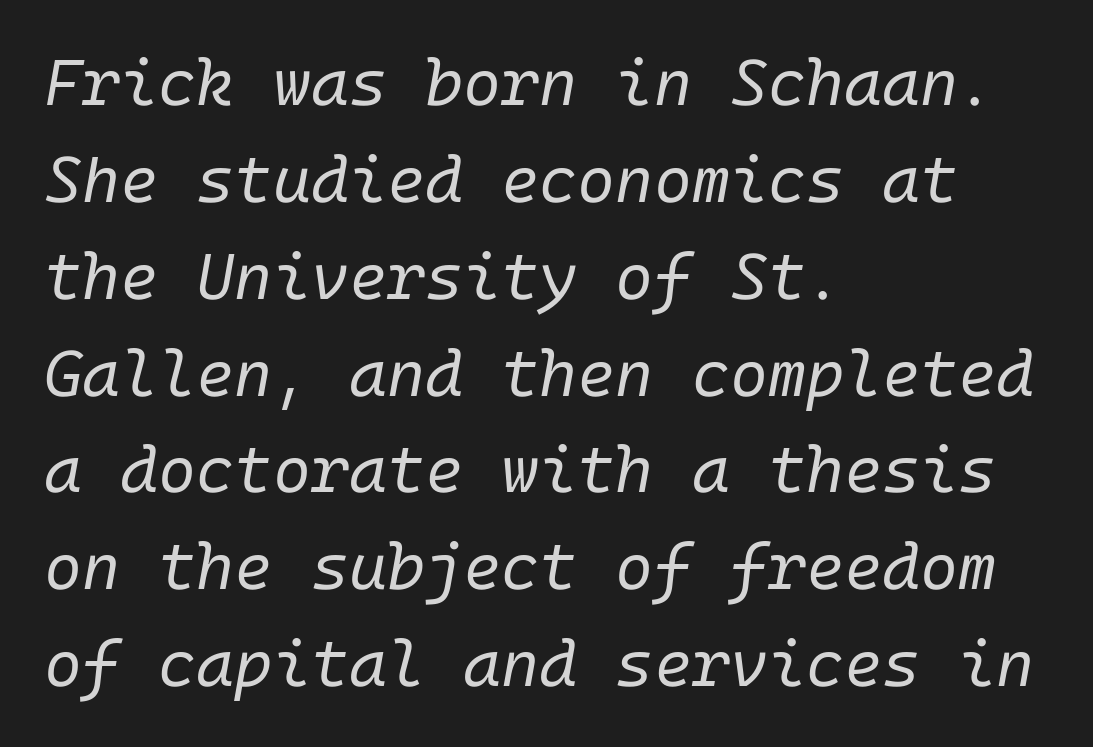
The axis of the letterforms is tilted away from vertical. Spacing between characters is what you'd get straight out of the box. Any mark beneath the type? The region is blank. Weight: not bold — regular or lighter. Each new line begins a customary step beneath the previous one.
